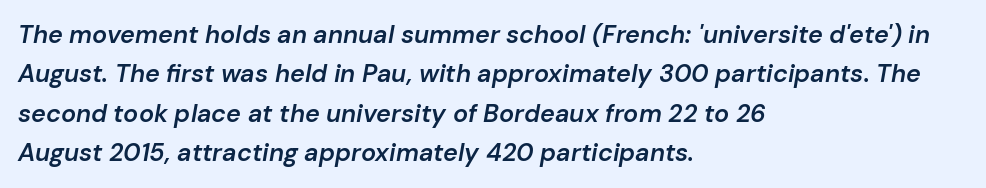
The image shows 25 px text type, italic (leaning right); set left-aligned, normal line spacing (1.58x), normal letter spacing, not underlined.
